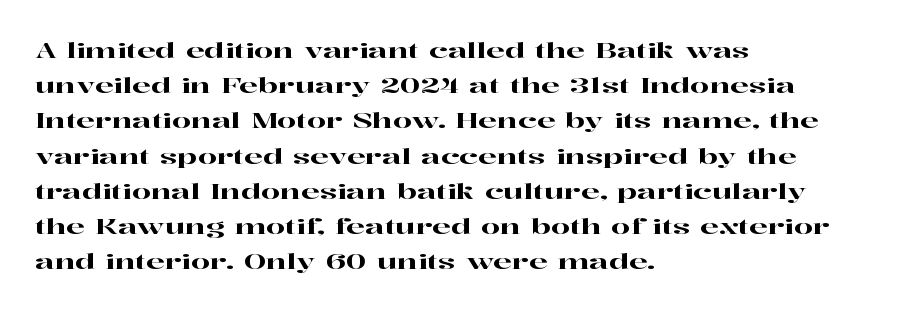
The face used here is rendered with its standard letterfit. A bare baseline throughout the passage. The compositor pushed each line to the left boundary. Regarding leading, the lines here are spaced in the standard way.
